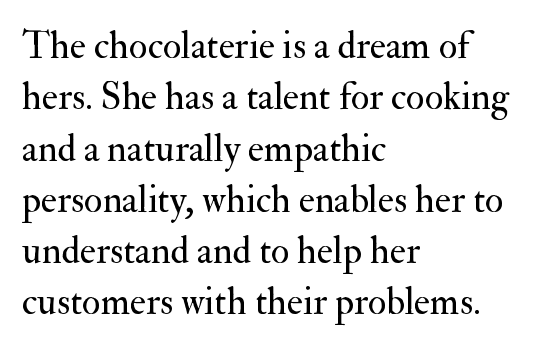
Q: Is the text bold? A: No.
Q: Is the text italic (slanted)? A: No, it is upright.
Q: Is the typeface a serif or a sans-serif typeface? A: Serif.
Q: Is the text underlined? A: No.
Q: How is the paragraph aligned? A: Left-aligned.
Q: Is the spacing between letters normal or unusually wide? A: Normal.
Q: Is the spacing between lines tight, normal or loose? A: Normal.
Q: Width (condensed, normal, or wide)? A: Normal.
Q: Stroke contrast? A: Medium.
Q: x-height? A: Small.
Q: Monospaced? A: No.
